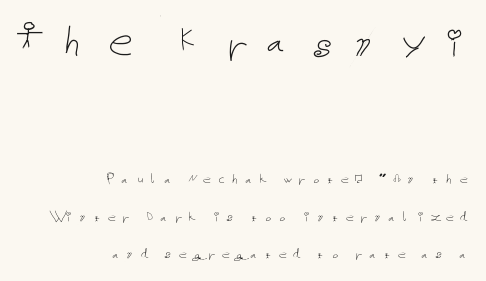
These lines are set flush right with a ragged left edge. Tall strokes in this sample are plumb rather than angled. Caption: expanded tracking, letters set apart. Is the stroke heavy? The answer is a plain regular-or-lighter. The designer dialed line spacing up above the default.
